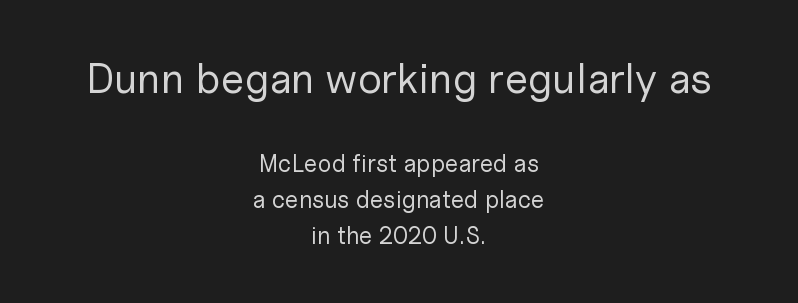
Q: Is the text bold? A: No.
Q: Is the text italic (slanted)? A: No, it is upright.
Q: Is the typeface a serif or a sans-serif typeface? A: Sans-serif.
Q: Is the text underlined? A: No.
Q: How is the paragraph aligned? A: Centered.
Q: Is the spacing between letters normal or unusually wide? A: Normal.
Q: Is the spacing between lines tight, normal or loose? A: Normal.
Q: Which block of text is set in a larger size, the first (top) or the second (bottom)? A: The first (top) one.
Q: Width (condensed, normal, or wide)? A: Normal.
Q: Stroke contrast? A: Low.
Q: x-height? A: Medium.
Q: Monospaced? A: No.
